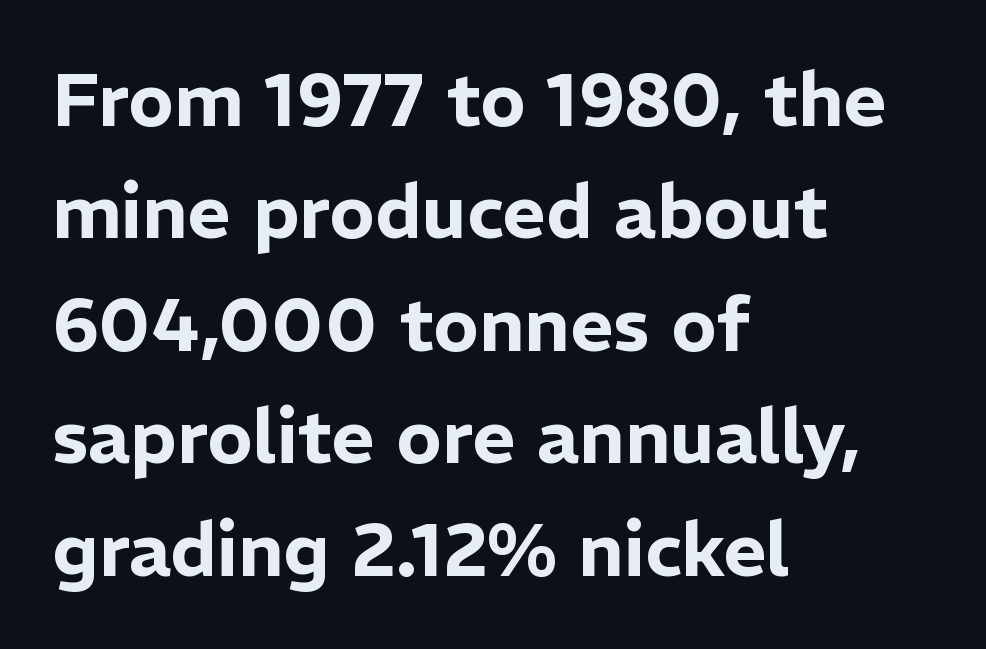
Spacing between characters is what you'd get straight out of the box. Descenders are the only things crossing below the line. The paragraph shown leans on its left margin. Characters remain perfectly vertical along every line. Line spacing here is normal.
